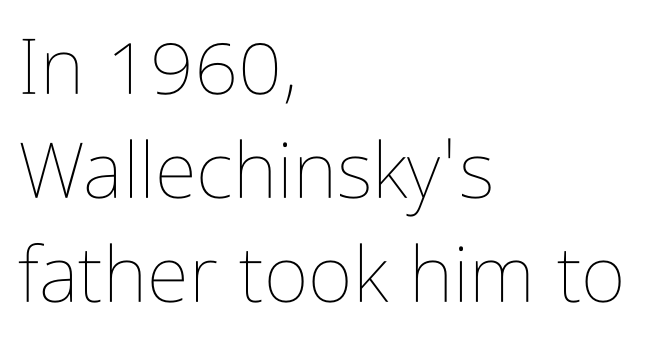
Notice how the stems are strictly vertical — no italics here. Regular leading. Horizontal alignment here is leftward, the default for most running prose. The area under the type is left untouched. The passage shown is typed in a proportional face where columns would drift.
